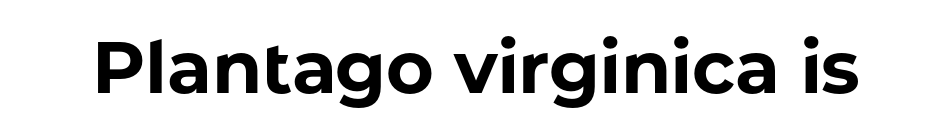
Q: Is the text bold? A: Yes.
Q: Is the text italic (slanted)? A: No, it is upright.
Q: Is the typeface a serif or a sans-serif typeface? A: Sans-serif.
Q: Is the text underlined? A: No.
Q: Is the spacing between letters normal or unusually wide? A: Normal.
Q: Width (condensed, normal, or wide)? A: Normal.
Q: Stroke contrast? A: Low.
Q: x-height? A: Medium.
Q: Monospaced? A: No.
